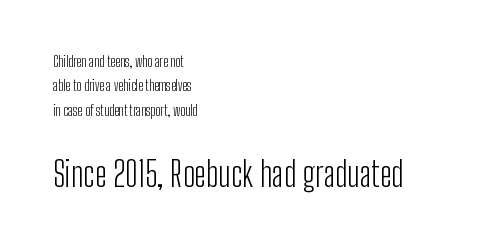
{"serif": "no", "italic": "no", "bold": "no", "weight": "light", "width": "condensed", "stroke_contrast": "low", "x_height": "medium", "monospaced": "no", "underline": "no", "align": "left", "line_spacing_ratio": 1.74, "letter_spacing": "normal", "letter_spacing_em": 0.0, "larger_block": "second", "size_ratio": 2.43, "glyph_px": 34}
